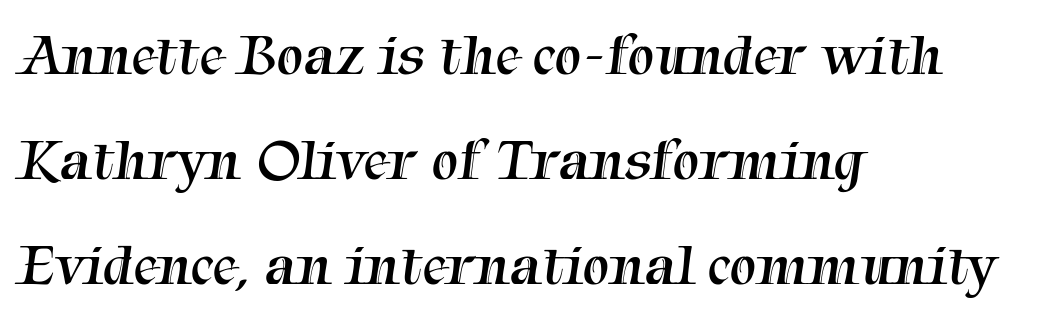
{"serif": "yes", "bold": "no", "weight": "regular", "width": "normal", "stroke_contrast": "medium", "x_height": "medium", "monospaced": "no", "underline": "no", "align": "left", "line_spacing_ratio": 1.75, "letter_spacing": "normal", "letter_spacing_em": 0.0, "glyph_px": 60}
